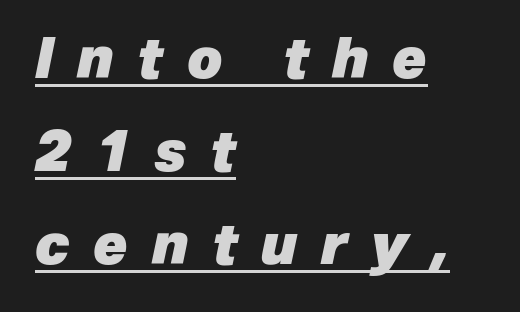
Compared with a centered layout, this one pins lines to the left instead. Emphasis is given by a line drawn under the lettering. This sample uses an oblique cut, with every glyph tilted off the vertical. Each letter keeps its own natural width here, so spacing adapts to shape.
